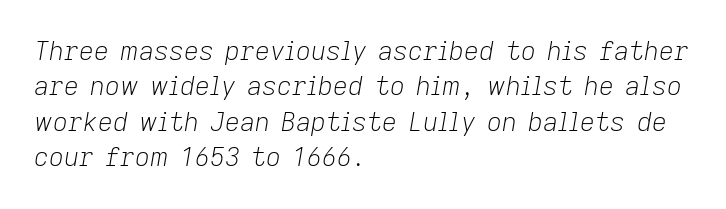
The image shows 26 px text type, italic (leaning right); set left-aligned, normal line spacing (1.36x), normal letter spacing, not underlined.
